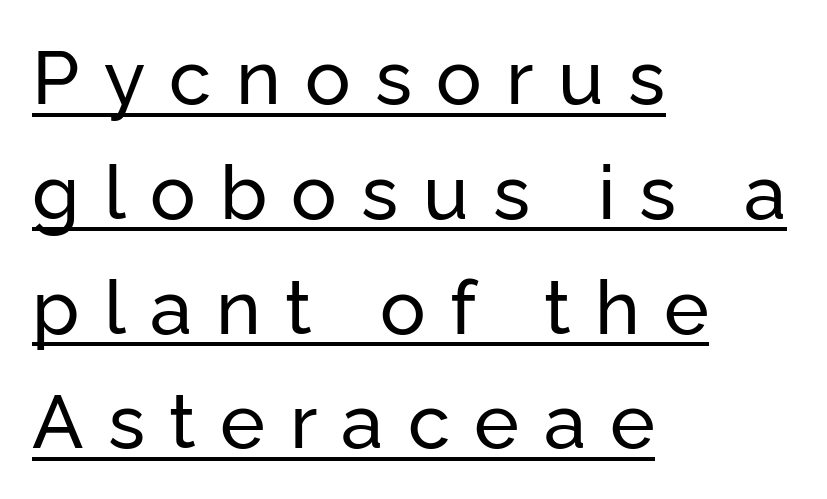
Q: Is the text italic (slanted)? A: No, it is upright.
Q: Is the typeface a serif or a sans-serif typeface? A: Sans-serif.
Q: Is the text underlined? A: Yes.
Q: How is the paragraph aligned? A: Left-aligned.
Q: Is the spacing between letters normal or unusually wide? A: Unusually wide.
Q: Is the spacing between lines tight, normal or loose? A: Normal.
Q: Width (condensed, normal, or wide)? A: Normal.
Q: Stroke contrast? A: Low.
Q: x-height? A: Medium.
Q: Monospaced? A: No.
